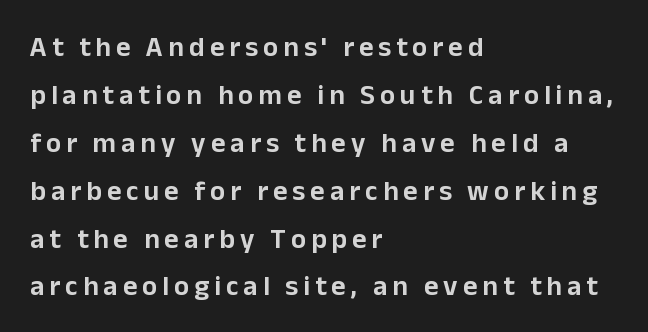
{"serif": "no", "italic": "no", "width": "normal", "stroke_contrast": "low", "x_height": "medium", "monospaced": "no", "underline": "no", "align": "left", "line_spacing_ratio": 1.71, "glyph_px": 28}
